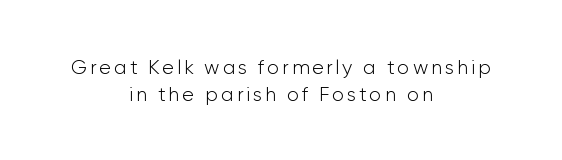
Q: Is the text bold? A: No.
Q: Is the text italic (slanted)? A: No, it is upright.
Q: Is the text underlined? A: No.
Q: How is the paragraph aligned? A: Centered.
Q: Is the spacing between lines tight, normal or loose? A: Normal.
